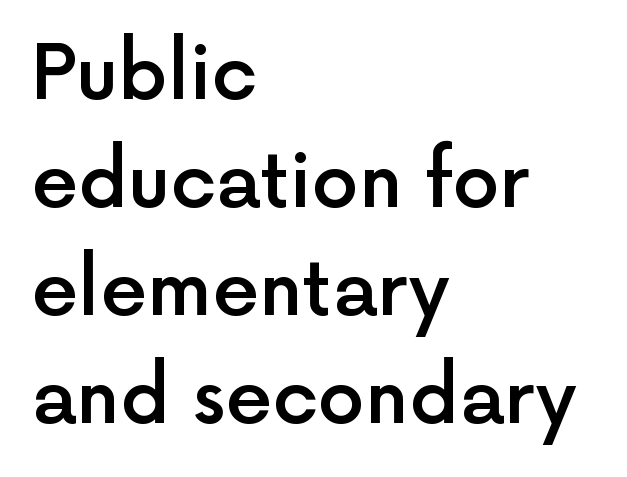
Q: Is the text bold? A: Semi-bold.
Q: Is the text italic (slanted)? A: No, it is upright.
Q: Is the typeface a serif or a sans-serif typeface? A: Sans-serif.
Q: Is the text underlined? A: No.
Q: How is the paragraph aligned? A: Left-aligned.
Q: Is the spacing between letters normal or unusually wide? A: Normal.
Q: Is the spacing between lines tight, normal or loose? A: Normal.
Q: Width (condensed, normal, or wide)? A: Normal.
Q: x-height? A: Medium.
Q: Monospaced? A: No.
